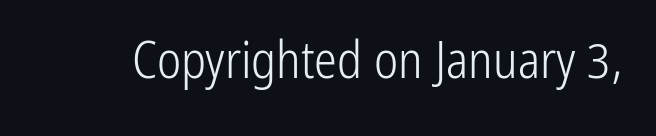
{"serif": "no", "italic": "no", "bold": "no", "weight": "light", "width": "condensed", "stroke_contrast": "low", "x_height": "medium", "monospaced": "no", "underline": "no", "letter_spacing": "normal", "letter_spacing_em": 0.0, "glyph_px": 51}
